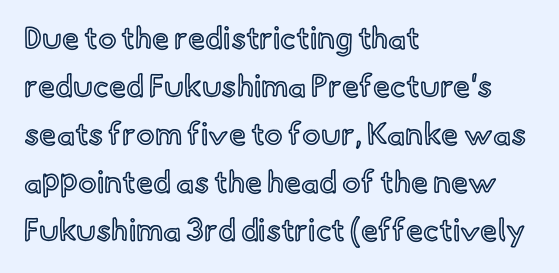
Every row of glyphs begins at an identical x-position on the left. Looks like regular typesetting: each glyph gets only the width it needs. In terms of letterspacing, this is plain default setting. The zone under the glyphs is completely vacant. This is roman type, the default non-slanted kind. Quick note: interline space is typical.
